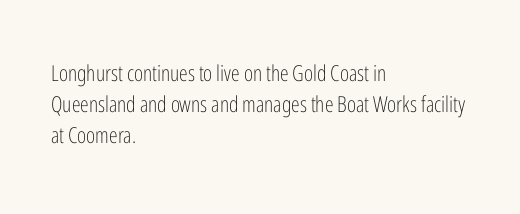
The image shows 22 px text type, upright; set left-aligned, normal line spacing (1.42x), normal letter spacing, not underlined.
